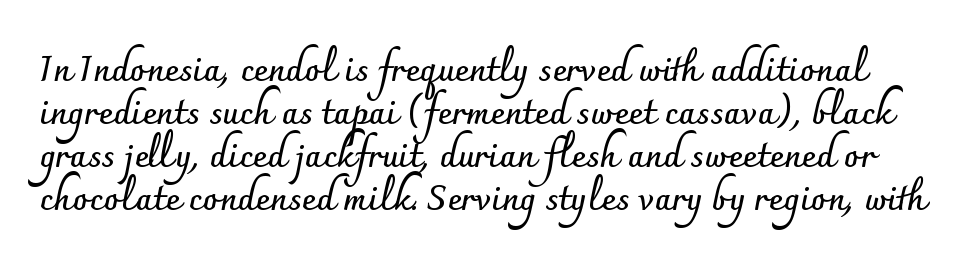
The image shows 35 px semibold sans-serif type; set line spacing 1.23x, normal letter spacing, not underlined; low stroke contrast and a small x-height.
